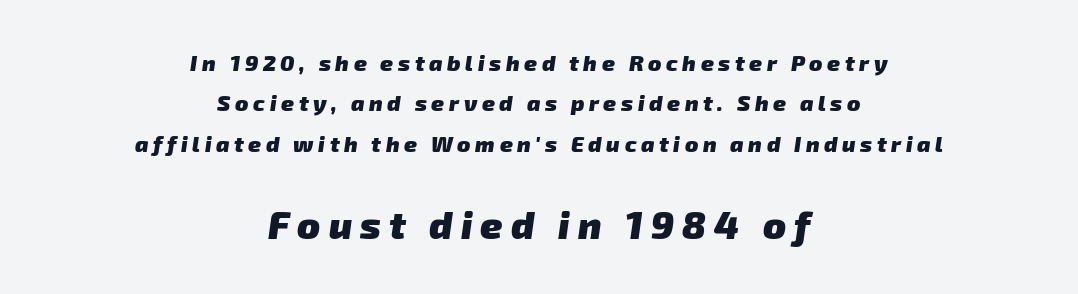
{"serif": "no", "bold": "yes", "weight": "heavy", "width": "normal", "stroke_contrast": "low", "x_height": "medium", "monospaced": "no", "underline": "no", "align": "center", "line_spacing_ratio": 1.84, "letter_spacing": "wide", "letter_spacing_em": 0.21, "larger_block": "second", "size_ratio": 1.73, "glyph_px": 38}
